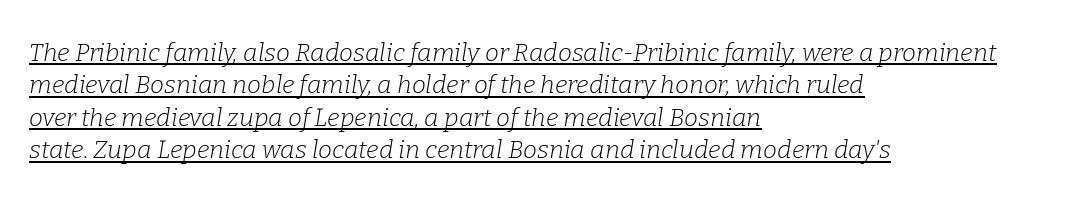
Q: Is the text bold? A: No.
Q: Is the text italic (slanted)? A: Yes, it leans right by about 9 degrees.
Q: Is the text underlined? A: Yes.
Q: How is the paragraph aligned? A: Left-aligned.
Q: Is the spacing between letters normal or unusually wide? A: Normal.
Q: Is the spacing between lines tight, normal or loose? A: Normal.
